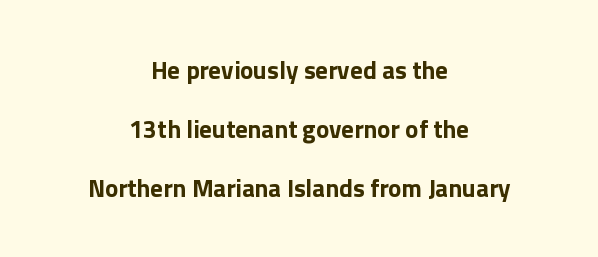
Q: Is the text bold? A: Yes.
Q: Is the text italic (slanted)? A: No, it is upright.
Q: Is the text underlined? A: No.
Q: How is the paragraph aligned? A: Centered.
Q: Is the spacing between letters normal or unusually wide? A: Normal.
Q: Is the spacing between lines tight, normal or loose? A: Loose.
